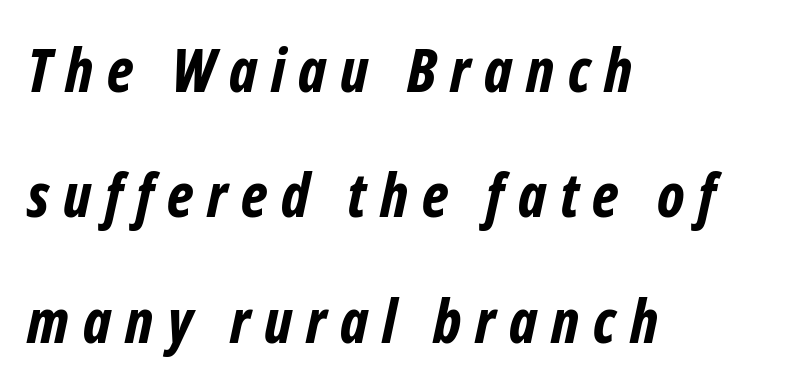
{"italic": "yes", "lean": "right", "slant_degrees": 12, "bold": "yes", "weight": "bold", "width": "condensed", "stroke_contrast": "low", "x_height": "medium", "monospaced": "no", "underline": "no", "align": "left", "line_spacing": "loose", "line_spacing_ratio": 2.09, "letter_spacing": "wide", "letter_spacing_em": 0.23, "glyph_px": 60}
